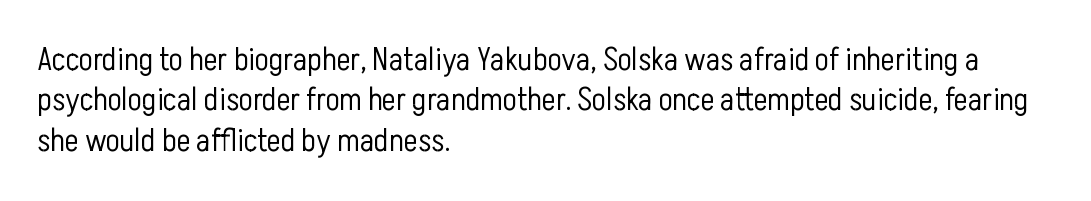
{"serif": "no", "italic": "no", "bold": "no", "weight": "light", "width": "condensed", "stroke_contrast": "low", "x_height": "medium", "monospaced": "no", "underline": "no", "align": "left", "line_spacing_ratio": 1.22, "letter_spacing": "normal", "letter_spacing_em": 0.0, "glyph_px": 33}
